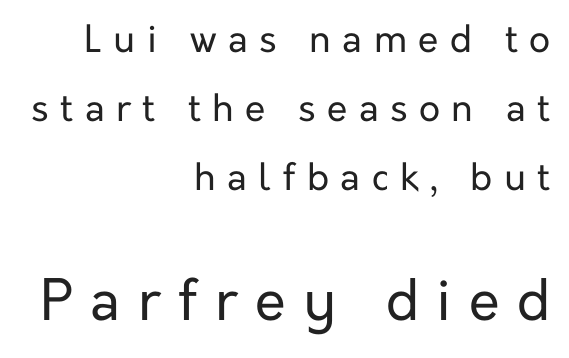
{"serif": "no", "italic": "no", "bold": "no", "weight": "regular", "width": "normal", "stroke_contrast": "low", "x_height": "medium", "monospaced": "no", "underline": "no", "align": "right", "line_spacing_ratio": 1.86, "letter_spacing": "wide", "letter_spacing_em": 0.31, "larger_block": "second", "size_ratio": 1.51, "glyph_px": 56}
